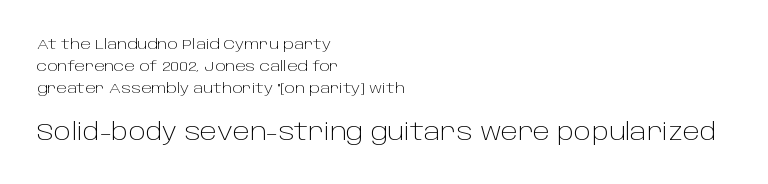
The image shows 23 px text type, upright; set left-aligned, normal line spacing (1.57x), normal letter spacing, not underlined; the second (bottom) block is 1.64x larger.
